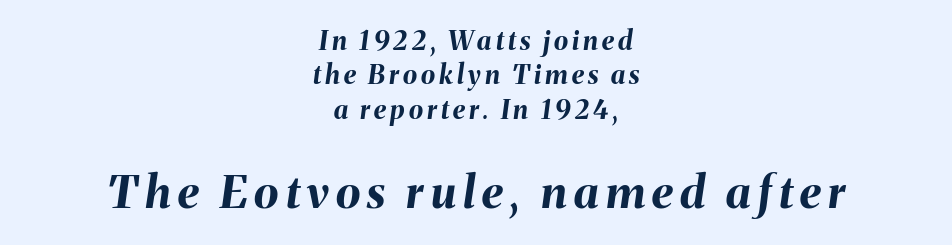
The image shows 45 px bold type, italic (leaning right); set centered, normal line spacing (1.32x), not underlined; the second (bottom) block is 1.73x larger; medium stroke contrast and a medium x-height.
